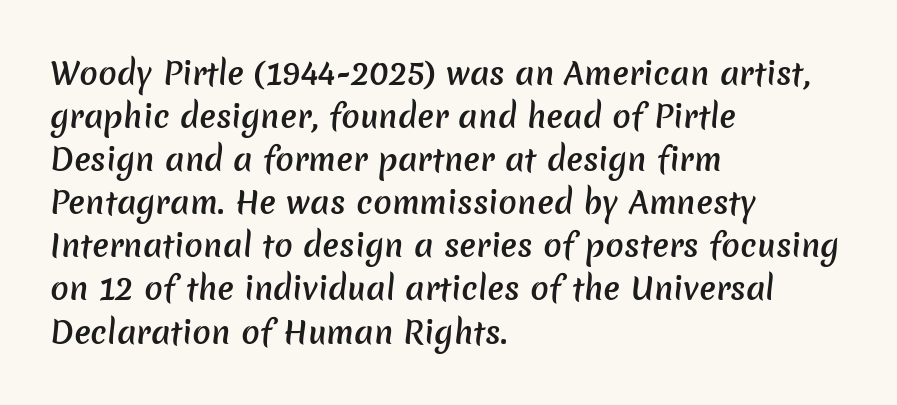
{"serif": "no", "bold": "semi", "weight": "semibold", "width": "normal", "stroke_contrast": "low", "x_height": "medium", "monospaced": "no", "underline": "no", "align": "left", "line_spacing": "normal", "line_spacing_ratio": 1.39, "letter_spacing": "normal", "letter_spacing_em": 0.0, "glyph_px": 31}
